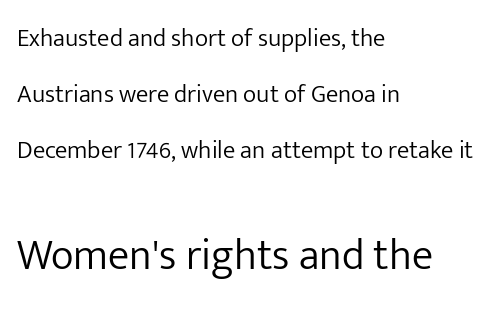
The strokes carry an ordinary text weight at most. Compared with typical body copy, the letter spacing here is the same. The baseline area is clear. This sample uses a sans-serif face. Unlike italic type, these characters show no tilt at all. If you drew a ruler down the left edge, every line would touch it.
